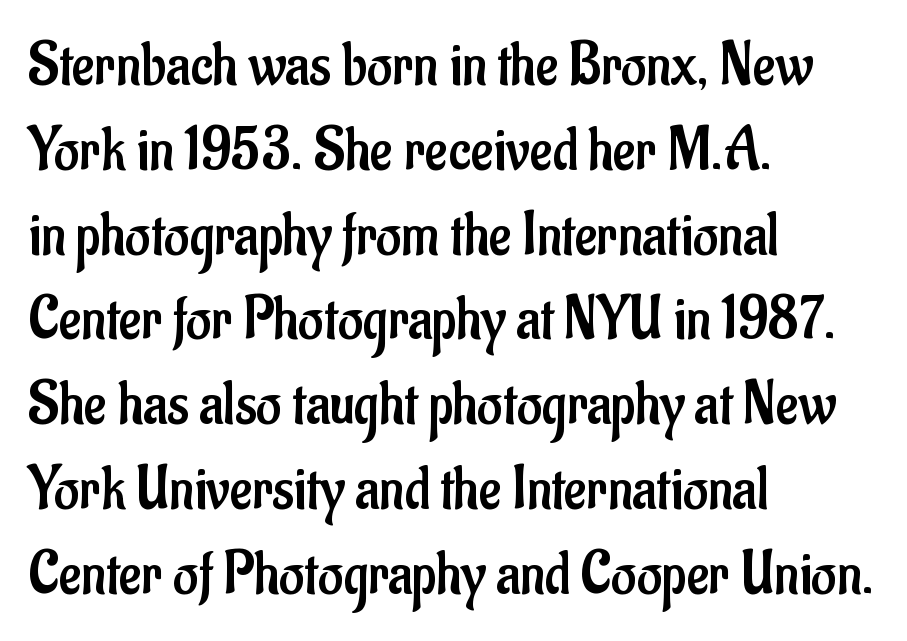
The image shows 61 px regular-weight, condensed sans-serif type, upright; set left-aligned, normal line spacing (1.39x), normal letter spacing, not underlined; low stroke contrast and a small x-height.
